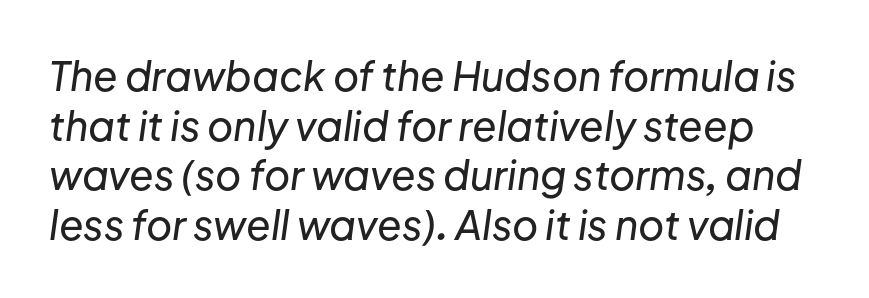
Q: Is the text italic (slanted)? A: Yes, it leans right by about 8 degrees.
Q: Is the text underlined? A: No.
Q: Is the spacing between letters normal or unusually wide? A: Normal.
Q: Width (condensed, normal, or wide)? A: Normal.
Q: Stroke contrast? A: Low.
Q: x-height? A: Medium.
Q: Monospaced? A: No.
